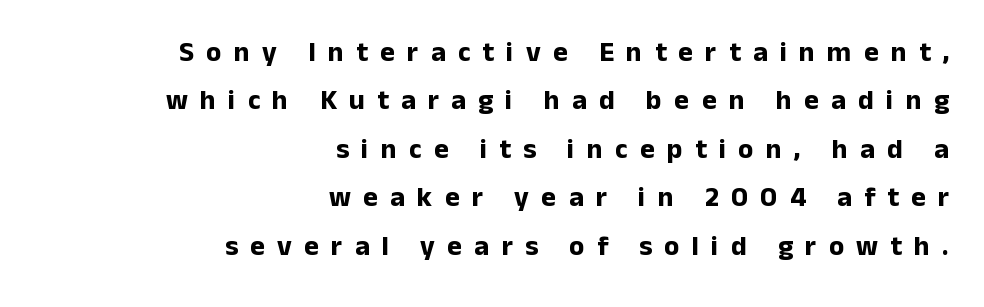
{"serif": "no", "italic": "no", "bold": "yes", "weight": "bold", "width": "normal", "stroke_contrast": "low", "x_height": "medium", "monospaced": "no", "underline": "no", "align": "right", "line_spacing_ratio": 1.73, "letter_spacing": "wide", "letter_spacing_em": 0.44, "glyph_px": 28}
